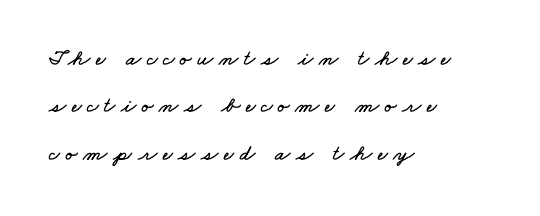
Q: Is the text underlined? A: No.
Q: How is the paragraph aligned? A: Left-aligned.
Q: Is the spacing between letters normal or unusually wide? A: Unusually wide.
Q: Is the spacing between lines tight, normal or loose? A: Loose.
